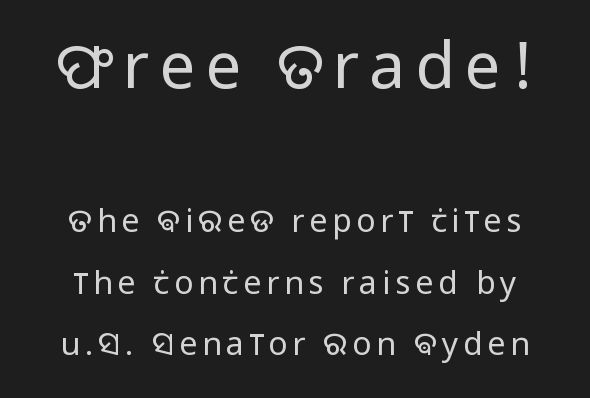
{"serif": "no", "italic": "no", "bold": "no", "weight": "regular", "width": "condensed", "stroke_contrast": "low", "x_height": "large", "monospaced": "no", "underline": "no", "line_spacing": "loose", "line_spacing_ratio": 1.91, "larger_block": "first", "size_ratio": 2.0, "glyph_px": 64}
